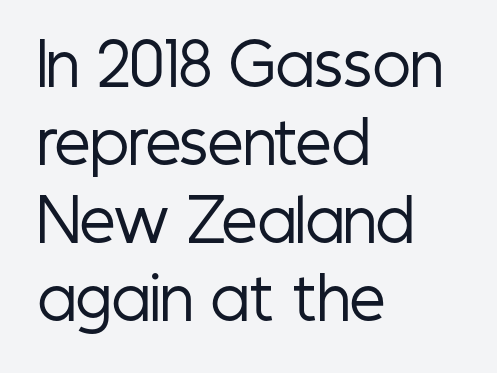
Q: Is the text bold? A: No.
Q: Is the text italic (slanted)? A: No, it is upright.
Q: Is the typeface a serif or a sans-serif typeface? A: Sans-serif.
Q: Is the text underlined? A: No.
Q: How is the paragraph aligned? A: Left-aligned.
Q: Is the spacing between letters normal or unusually wide? A: Normal.
Q: Is the spacing between lines tight, normal or loose? A: Normal.
Q: Width (condensed, normal, or wide)? A: Condensed.
Q: Stroke contrast? A: Low.
Q: x-height? A: Medium.
Q: Monospaced? A: No.
